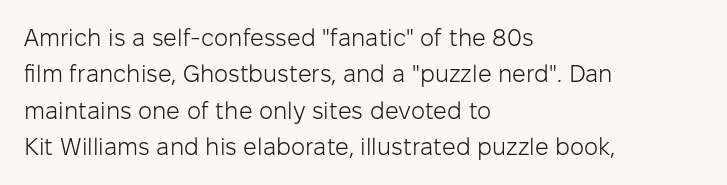
Q: Is the text bold? A: No.
Q: Is the text italic (slanted)? A: No, it is upright.
Q: Is the text underlined? A: No.
Q: How is the paragraph aligned? A: Left-aligned.
Q: Is the spacing between letters normal or unusually wide? A: Normal.
Q: Is the spacing between lines tight, normal or loose? A: Normal.
